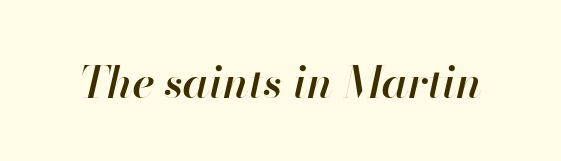
The image shows 44 px semibold type, italic (leaning right); set normal letter spacing, not underlined; high stroke contrast and a small x-height.
